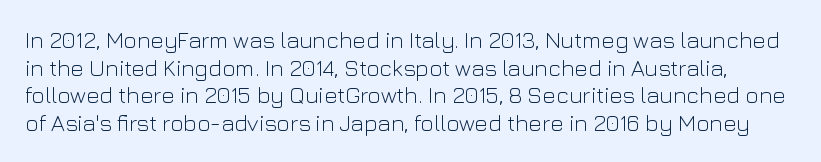
Q: Is the text bold? A: No.
Q: Is the text italic (slanted)? A: No, it is upright.
Q: Is the text underlined? A: No.
Q: Is the spacing between letters normal or unusually wide? A: Normal.
